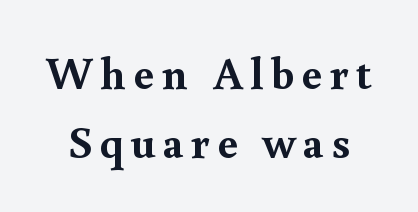
The image shows 46 px semibold serif type, upright; set normal line spacing (1.5x), not underlined; a small x-height.
